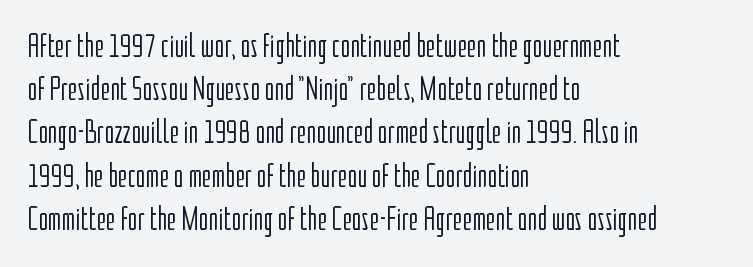
The image shows 33 px light, condensed sans-serif type, upright; set left-aligned, normal line spacing (1.31x), normal letter spacing, not underlined; low stroke contrast and a medium x-height.
